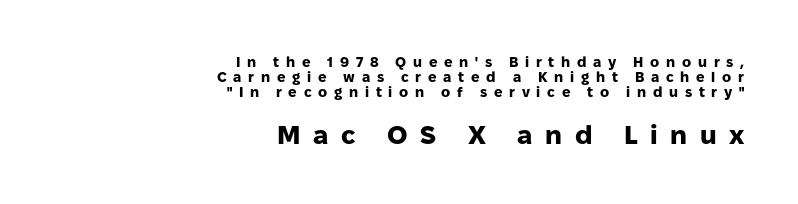
The image shows 26 px bold type, upright; set right-aligned, tight line spacing (1.08x), unusually wide letter spacing (+0.48 em), not underlined; the second (bottom) block is 1.86x larger.
